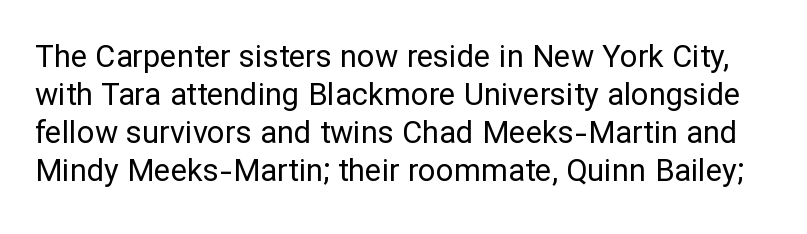
Has an underline been added? It has not. Think of a printed novel: that variable character pitch is what you see here. Summary of weight: not heavy and not bold. The gaps between neighbouring characters are ordinary and unremarkable. Stroke terminals: plain, sans-serif.
